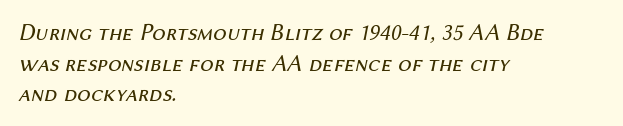
The image shows 24 px text type, italic (leaning right); set left-aligned, normal line spacing (1.28x), normal letter spacing, not underlined.
